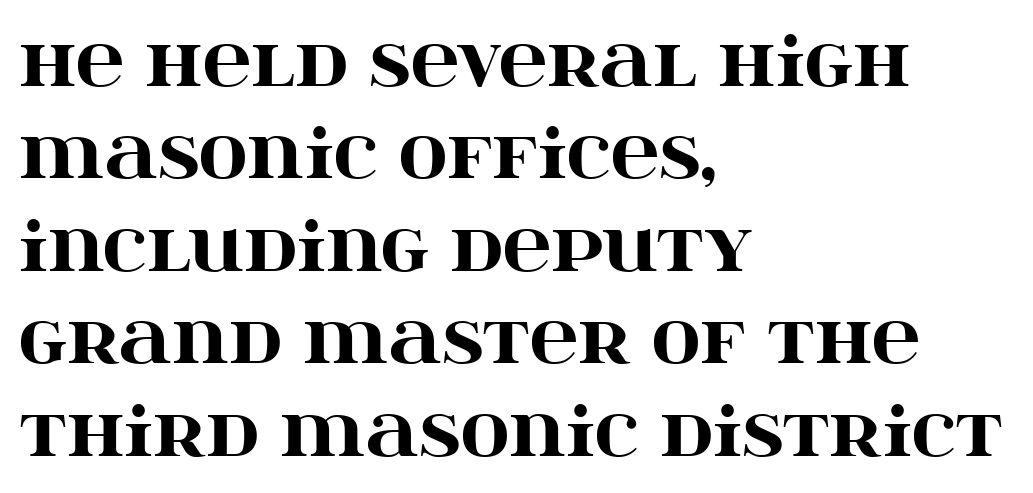
Q: Is the text bold? A: Yes.
Q: Is the text italic (slanted)? A: No, it is upright.
Q: Is the typeface a serif or a sans-serif typeface? A: Serif.
Q: Is the text underlined? A: No.
Q: How is the paragraph aligned? A: Left-aligned.
Q: Is the spacing between letters normal or unusually wide? A: Normal.
Q: Is the spacing between lines tight, normal or loose? A: Normal.
Q: Width (condensed, normal, or wide)? A: Wide.
Q: Stroke contrast? A: High.
Q: x-height? A: Large.
Q: Monospaced? A: No.
